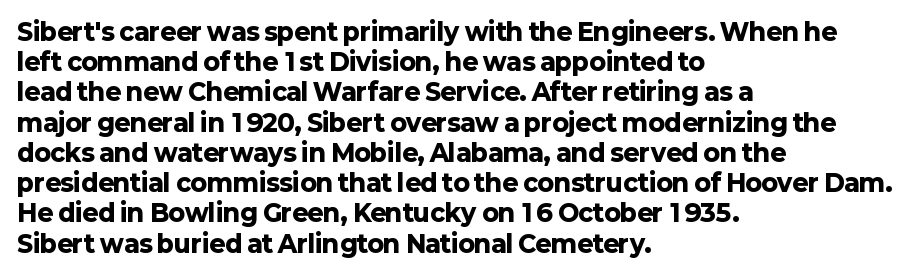
Q: Is the text bold? A: Yes.
Q: Is the text italic (slanted)? A: No, it is upright.
Q: Is the text underlined? A: No.
Q: How is the paragraph aligned? A: Left-aligned.
Q: Is the spacing between letters normal or unusually wide? A: Normal.
Q: Is the spacing between lines tight, normal or loose? A: Normal.
